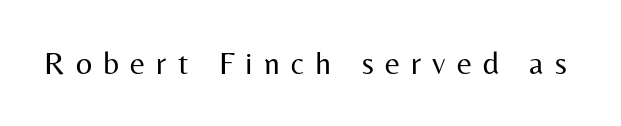
Spacing verdict: proportional, widths tailored to each character. Nope, no serifs anywhere on these letters. Stroke mass is kept to a normal reading level or below. The passage shown is not underscored anywhere. Rendered with straight, roman letterforms.
